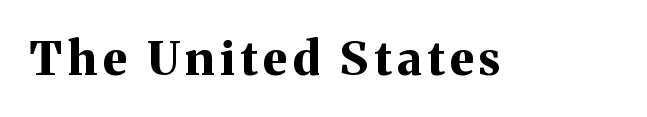
Plain, unruled lines of type. Character widths vary here, with narrow letters taking less room than wide ones. The strokes are fattened all the way to bold. Serif or sans? Serif — the stroke terminals have little feet.
